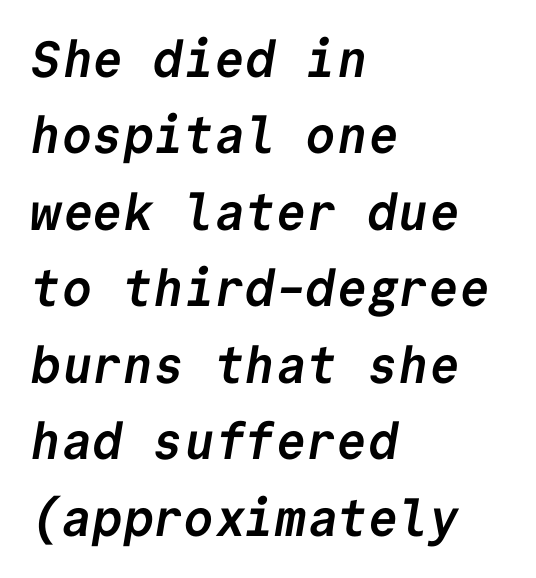
The image shows 51 px semibold sans-serif type, monospaced; set left-aligned, normal line spacing (1.5x), normal letter spacing, not underlined; low stroke contrast and a medium x-height.
